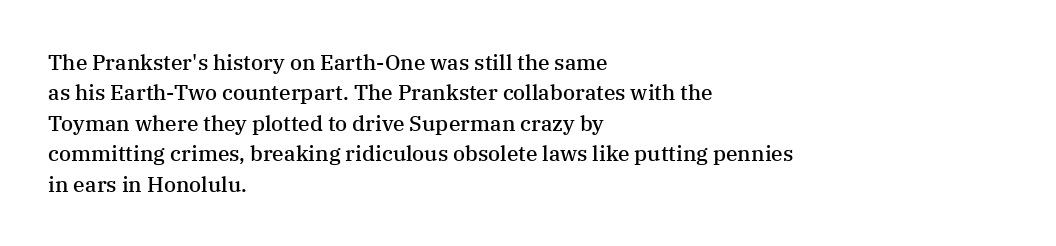
The image shows 21 px text type, upright; set left-aligned, normal line spacing (1.45x), normal letter spacing, not underlined.
